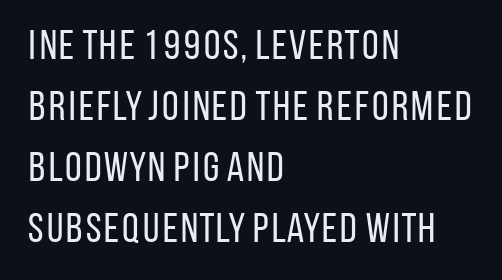
{"serif": "no", "italic": "no", "bold": "no", "weight": "regular", "width": "condensed", "stroke_contrast": "low", "x_height": "large", "monospaced": "no", "underline": "no", "align": "left", "line_spacing": "normal", "line_spacing_ratio": 1.45, "letter_spacing": "normal", "letter_spacing_em": 0.0, "glyph_px": 42}
